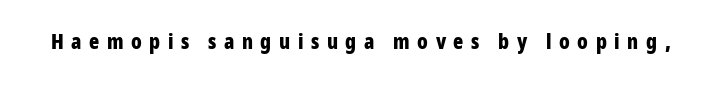
Type without underlining. Do the letters lean? They stand straight. Letter spacing: wide. This is heavy type, rendered in bold.
